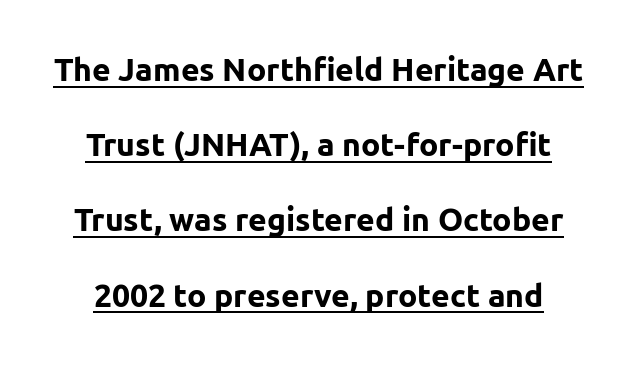
Q: Is the text bold? A: Yes.
Q: Is the text italic (slanted)? A: No, it is upright.
Q: Is the typeface a serif or a sans-serif typeface? A: Sans-serif.
Q: Is the text underlined? A: Yes.
Q: Is the spacing between letters normal or unusually wide? A: Normal.
Q: Is the spacing between lines tight, normal or loose? A: Loose.
Q: Width (condensed, normal, or wide)? A: Normal.
Q: Stroke contrast? A: Low.
Q: x-height? A: Medium.
Q: Monospaced? A: No.
